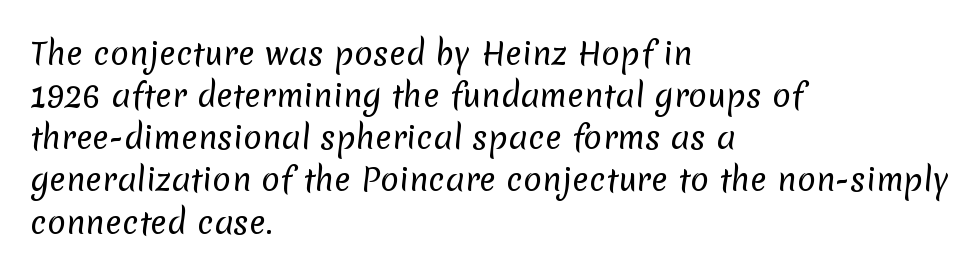
Q: Is the text bold? A: No.
Q: Is the typeface a serif or a sans-serif typeface? A: Sans-serif.
Q: Is the text underlined? A: No.
Q: How is the paragraph aligned? A: Left-aligned.
Q: Is the spacing between letters normal or unusually wide? A: Normal.
Q: Is the spacing between lines tight, normal or loose? A: Normal.
Q: Width (condensed, normal, or wide)? A: Normal.
Q: Stroke contrast? A: Low.
Q: x-height? A: Medium.
Q: Monospaced? A: No.
